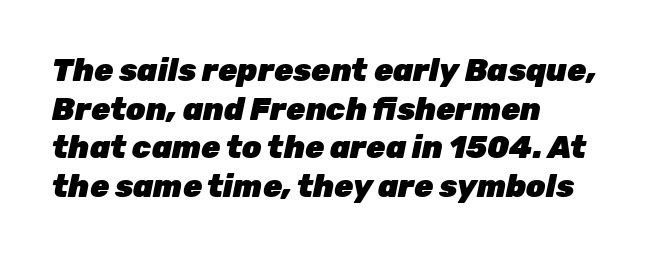
Unmarked baselines from the first word to the last. The letterforms sit shoulder to shoulder at normal distance. There's an unmistakable incline to the writing here. Here the designer chose a conventional face with non-uniform glyph widths.
